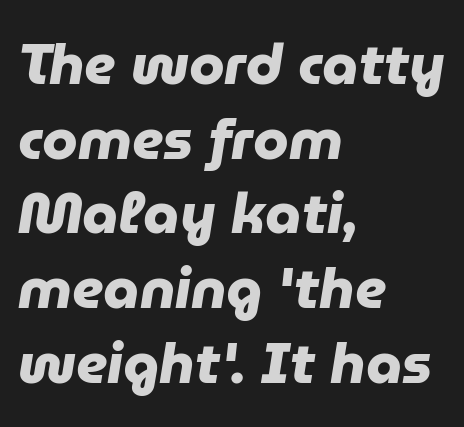
{"serif": "no", "bold": "yes", "weight": "heavy", "width": "normal", "stroke_contrast": "low", "x_height": "medium", "monospaced": "no", "underline": "no", "align": "left", "line_spacing": "normal", "line_spacing_ratio": 1.31, "letter_spacing": "normal", "letter_spacing_em": 0.0, "glyph_px": 57}
